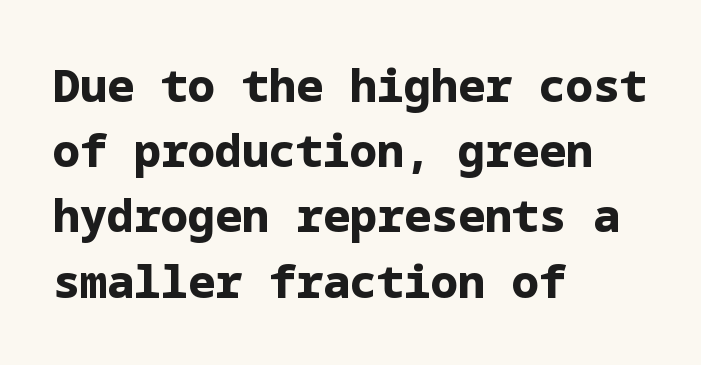
The image shows 45 px bold sans-serif type, upright; set left-aligned, normal line spacing (1.45x), normal letter spacing, not underlined; low stroke contrast and a medium x-height.
